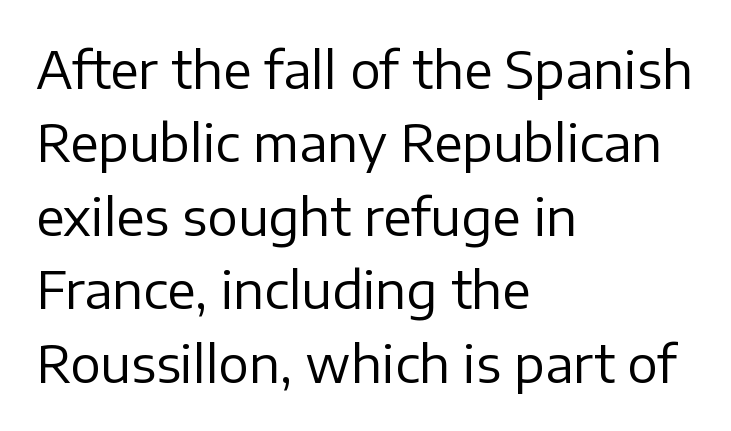
{"serif": "no", "italic": "no", "bold": "no", "weight": "regular", "width": "normal", "stroke_contrast": "low", "x_height": "medium", "monospaced": "no", "underline": "no", "align": "left", "line_spacing": "normal", "line_spacing_ratio": 1.44, "letter_spacing": "normal", "letter_spacing_em": 0.0, "glyph_px": 51}
